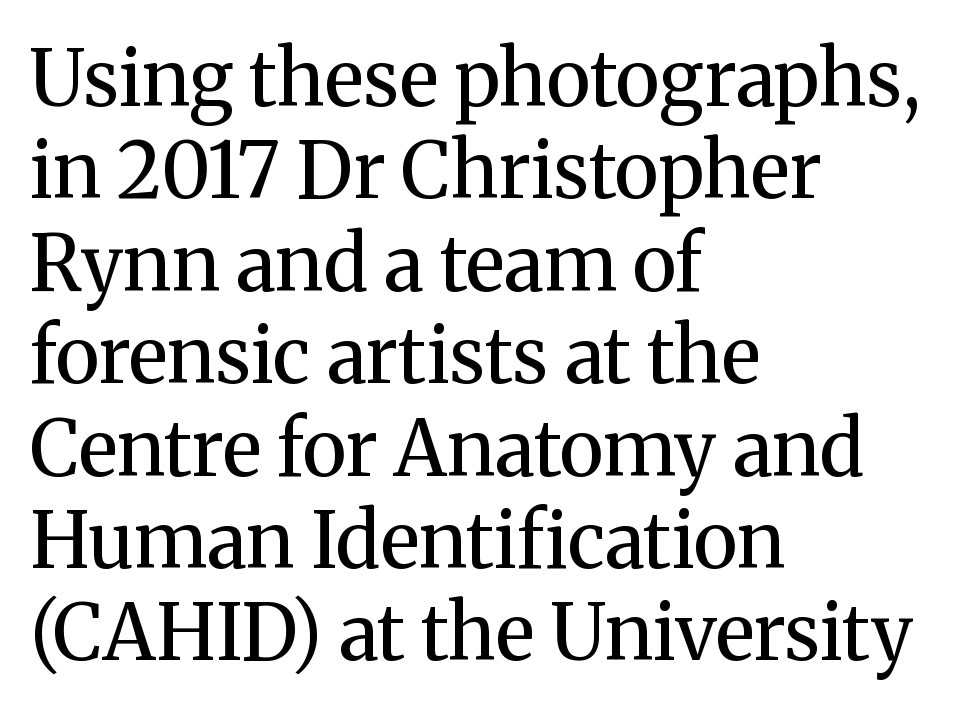
{"serif": "yes", "italic": "no", "bold": "no", "weight": "regular", "width": "normal", "stroke_contrast": "medium", "x_height": "medium", "monospaced": "no", "underline": "no", "align": "left", "line_spacing_ratio": 1.2, "letter_spacing": "normal", "letter_spacing_em": 0.0, "glyph_px": 77}
